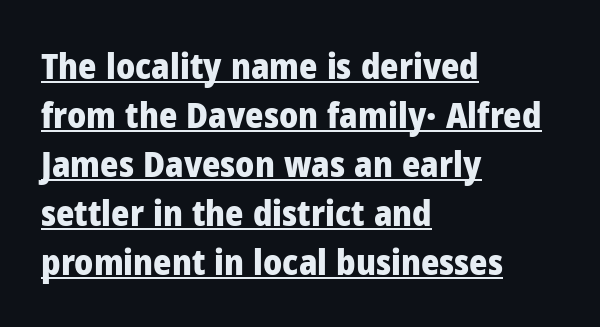
{"serif": "no", "italic": "no", "bold": "yes", "weight": "heavy", "width": "normal", "stroke_contrast": "low", "x_height": "medium", "monospaced": "no", "underline": "yes", "align": "left", "line_spacing": "normal", "line_spacing_ratio": 1.4, "letter_spacing": "normal", "letter_spacing_em": 0.0, "glyph_px": 35}
